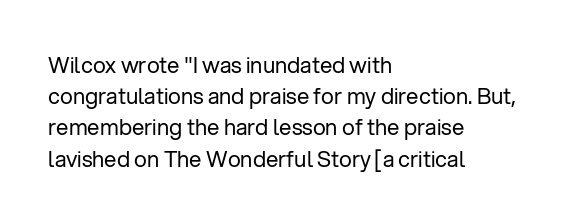
Every row of glyphs begins at an identical x-position on the left. The typesetting does not lean heavy: it is not bold. One glance says typical: line gaps are just what's usual. Underlining? Definitely not there.
